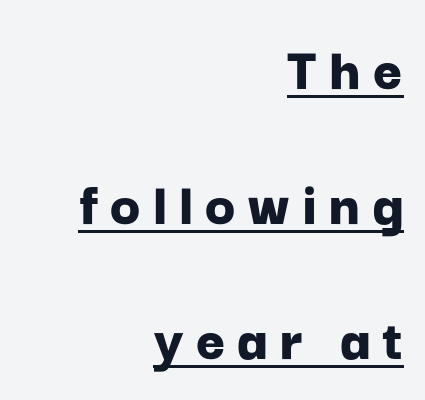
Q: Is the text bold? A: Yes.
Q: Is the text italic (slanted)? A: No, it is upright.
Q: Is the typeface a serif or a sans-serif typeface? A: Sans-serif.
Q: Is the text underlined? A: Yes.
Q: How is the paragraph aligned? A: Right-aligned.
Q: Is the spacing between lines tight, normal or loose? A: Loose.
Q: Width (condensed, normal, or wide)? A: Normal.
Q: Stroke contrast? A: Low.
Q: x-height? A: Medium.
Q: Monospaced? A: No.
